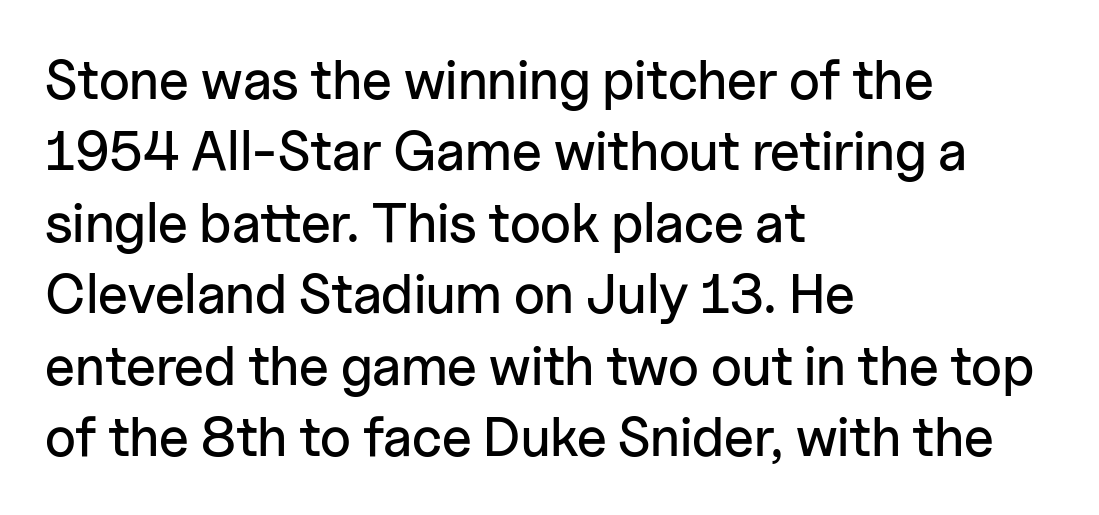
Type without underlining. Evenly set lines give the paragraph a standard silhouette. Think of a printed novel: that variable character pitch is what you see here. This is the regular roman posture of the typeface. The lines are quadded left. The typeface chosen for these lines omits serifs.
